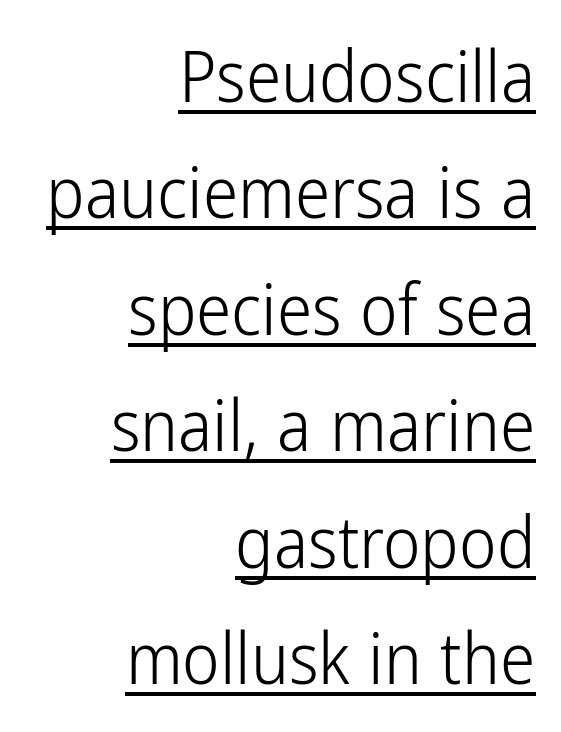
The image shows 71 px light, condensed sans-serif type, upright; set right-aligned, normal line spacing (1.64x), normal letter spacing, underlined; low stroke contrast and a medium x-height.
